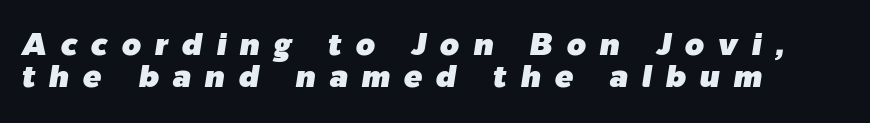
Do the characters align in a grid? No, the font is proportional. The block of text is dense from top to bottom, with scant space between rows. When letters slant like this, we call the style italic. The passage is arranged the way most books set body copy — flush left. In terms of letterspacing, this is a distinctly airy, spread setting. Descender tails drop into unmarked territory.
